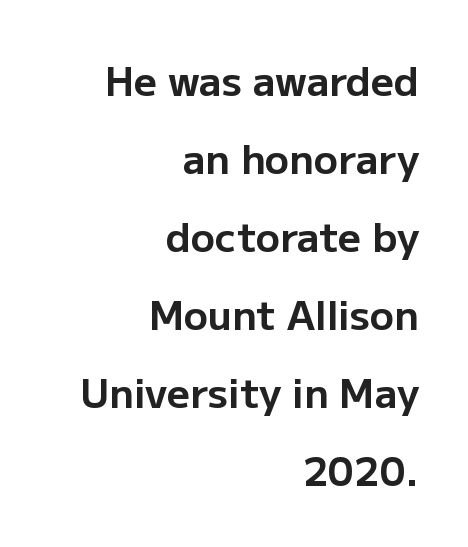
Clear beneath every line of the passage. Thick stems and heavy bowls — unmistakably bold. Reading down the column, the eye jumps a long way to each next line. Upright lettering throughout. Notice how the passage keeps a crisp vertical edge on the right only. Serifs: no, the terminals of the letterforms are clean.
